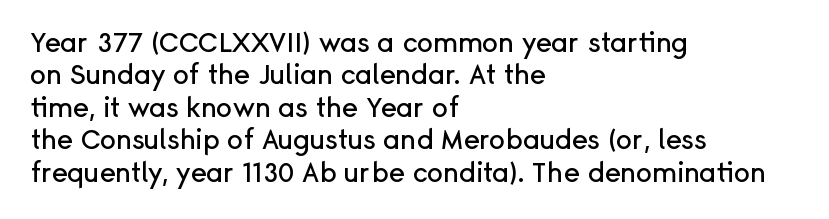
{"italic": "no", "underline": "no", "align": "left", "line_spacing_ratio": 1.2, "letter_spacing": "normal", "letter_spacing_em": 0.0, "glyph_px": 27}
